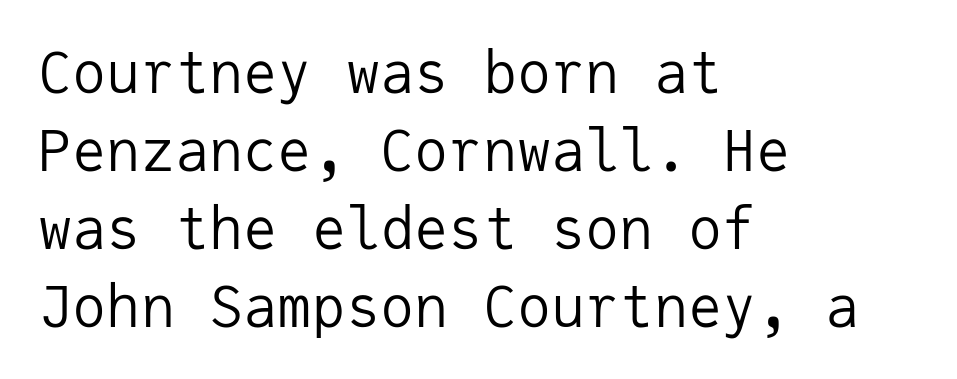
{"serif": "no", "italic": "no", "bold": "no", "weight": "regular", "width": "normal", "stroke_contrast": "low", "x_height": "medium", "monospaced": "yes", "underline": "no", "align": "left", "line_spacing": "normal", "line_spacing_ratio": 1.37, "letter_spacing": "normal", "letter_spacing_em": 0.0, "glyph_px": 57}
